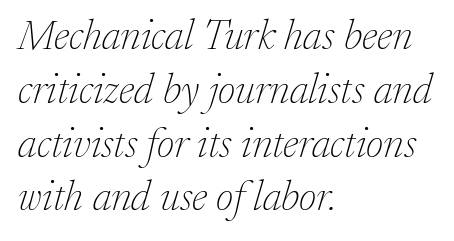
Q: Is the text bold? A: No.
Q: Is the text italic (slanted)? A: Yes, it leans right by about 17 degrees.
Q: Is the typeface a serif or a sans-serif typeface? A: Serif.
Q: Is the text underlined? A: No.
Q: How is the paragraph aligned? A: Left-aligned.
Q: Is the spacing between letters normal or unusually wide? A: Normal.
Q: Is the spacing between lines tight, normal or loose? A: Normal.
Q: Width (condensed, normal, or wide)? A: Normal.
Q: Stroke contrast? A: Low.
Q: x-height? A: Medium.
Q: Monospaced? A: No.
